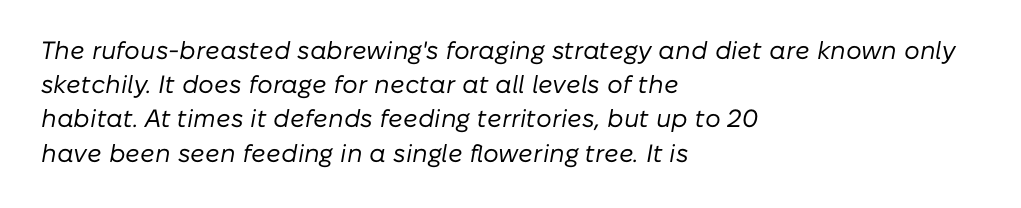
The image shows 25 px text type, italic (leaning right); set left-aligned, normal line spacing (1.37x), normal letter spacing, not underlined.
